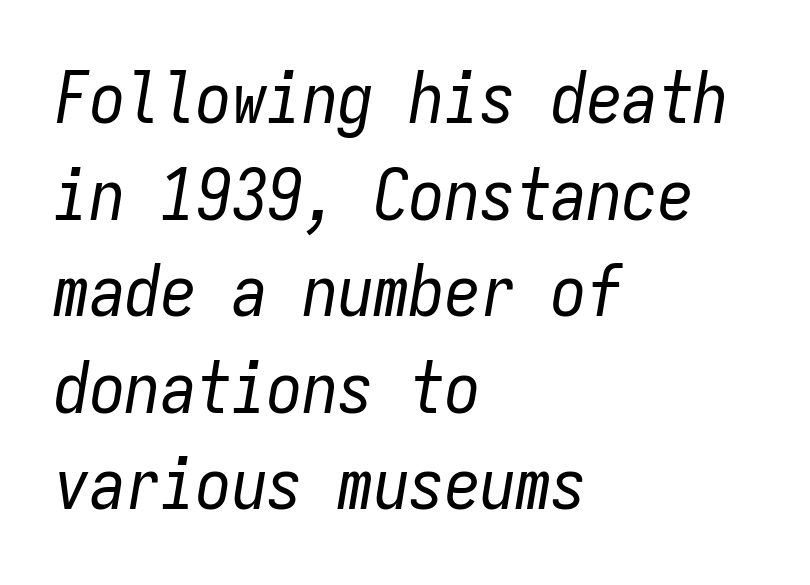
The letters sit at their default tracking, neither squeezed nor spread. Monospaced: the letters line up in strict vertical columns. Every character sits at an angle, as italics do. What's the leading like? Ordinary, nothing unusual.
